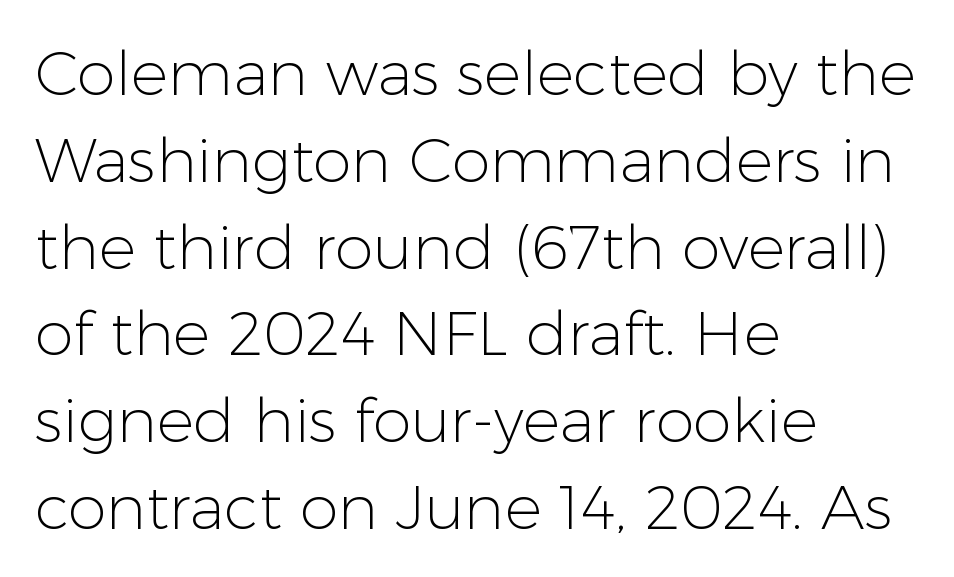
Q: Is the text bold? A: No.
Q: Is the text italic (slanted)? A: No, it is upright.
Q: Is the typeface a serif or a sans-serif typeface? A: Sans-serif.
Q: Is the text underlined? A: No.
Q: How is the paragraph aligned? A: Left-aligned.
Q: Is the spacing between letters normal or unusually wide? A: Normal.
Q: Is the spacing between lines tight, normal or loose? A: Normal.
Q: Width (condensed, normal, or wide)? A: Normal.
Q: Stroke contrast? A: Low.
Q: x-height? A: Medium.
Q: Monospaced? A: No.
